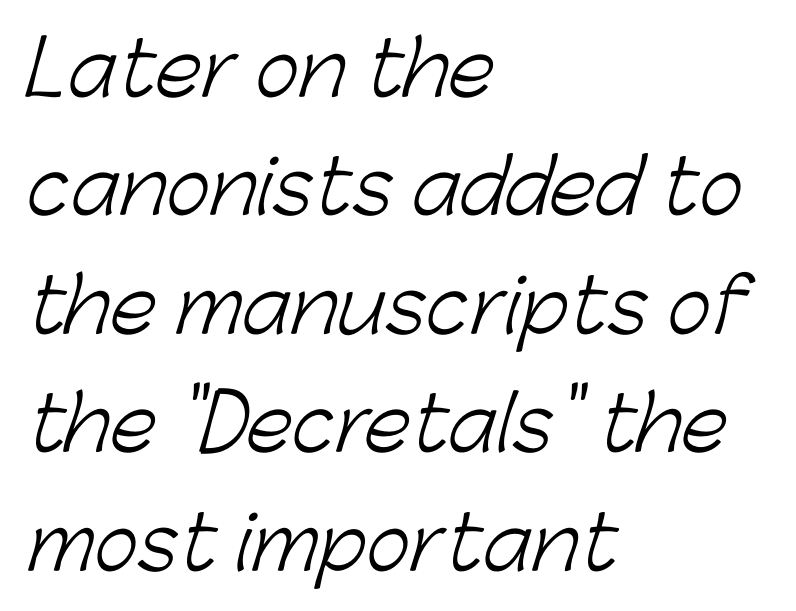
Each letter keeps its own natural width here, so spacing adapts to shape. Line spacing here is normal. Compared with a centered layout, this one pins lines to the left instead. The characters display no serif detailing; their extremities are plain. Heaviness? Minimal to ordinary, like unemphasized prose. Default kerning and tracking; the words read as compact shapes.
